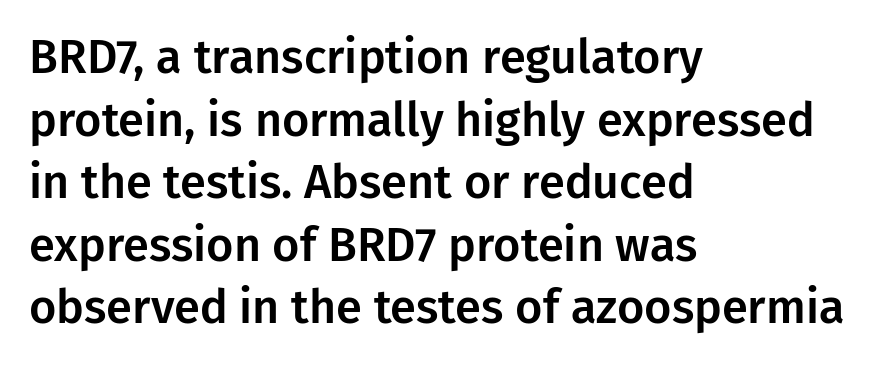
The image shows 47 px sans-serif type, upright; set left-aligned, normal line spacing (1.33x), normal letter spacing, not underlined; low stroke contrast and a medium x-height.
